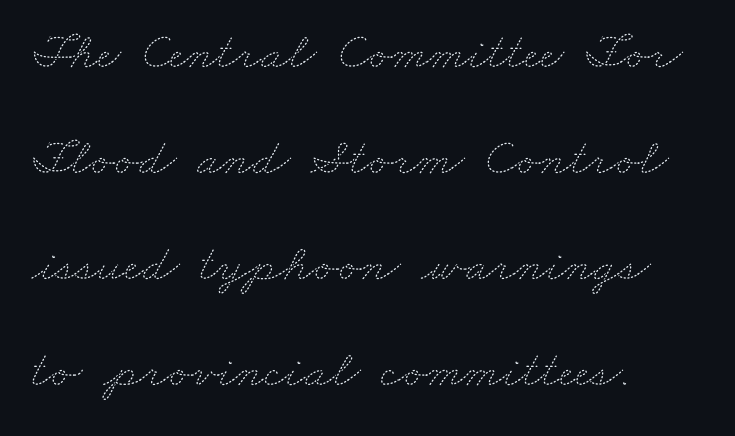
{"bold": "no", "weight": "thin", "width": "wide", "stroke_contrast": "medium", "x_height": "small", "monospaced": "no", "underline": "no", "align": "left", "line_spacing": "loose", "line_spacing_ratio": 2.04, "letter_spacing": "normal", "letter_spacing_em": 0.0, "glyph_px": 52}
